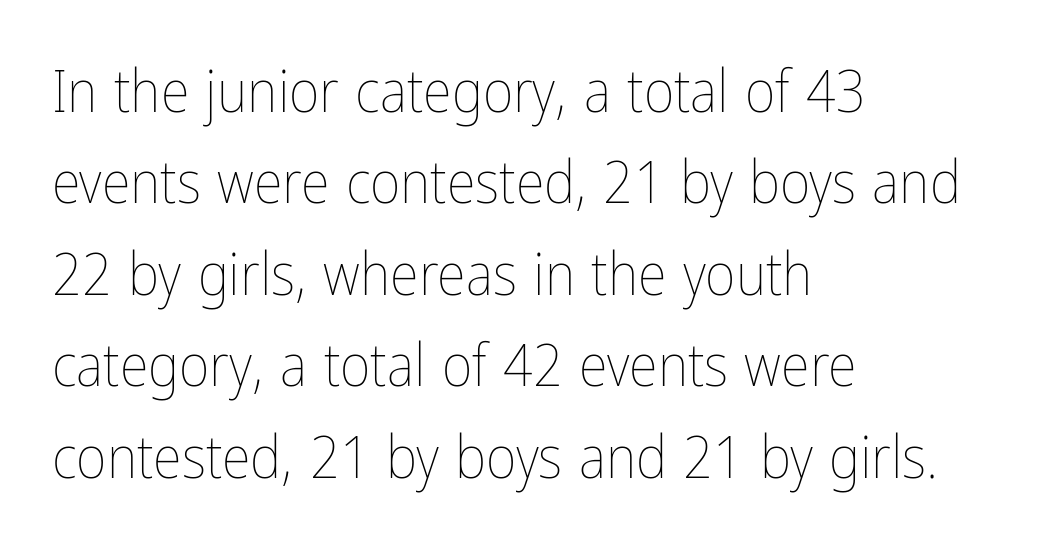
Q: Is the text bold? A: No.
Q: Is the text italic (slanted)? A: No, it is upright.
Q: Is the text underlined? A: No.
Q: How is the paragraph aligned? A: Left-aligned.
Q: Is the spacing between letters normal or unusually wide? A: Normal.
Q: Is the spacing between lines tight, normal or loose? A: Normal.
Q: Width (condensed, normal, or wide)? A: Condensed.
Q: Stroke contrast? A: Low.
Q: x-height? A: Medium.
Q: Monospaced? A: No.
